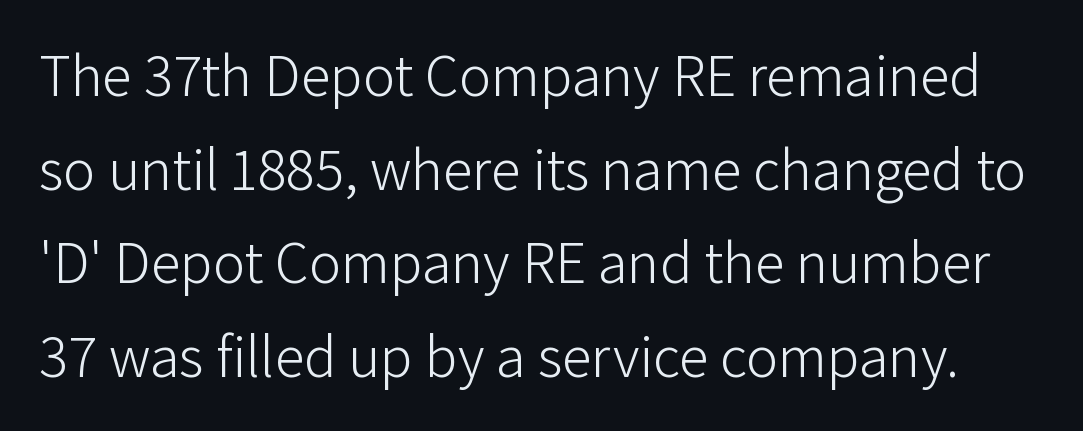
{"serif": "no", "italic": "no", "bold": "no", "weight": "light", "width": "normal", "stroke_contrast": "low", "x_height": "medium", "monospaced": "no", "underline": "no", "line_spacing": "normal", "line_spacing_ratio": 1.56, "letter_spacing": "normal", "letter_spacing_em": 0.0, "glyph_px": 60}
